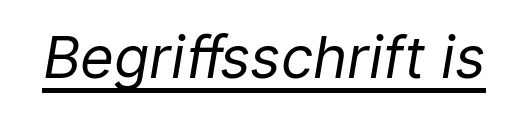
Q: Is the text bold? A: No.
Q: Is the text italic (slanted)? A: Yes, it leans right by about 9 degrees.
Q: Is the text underlined? A: Yes.
Q: Is the spacing between letters normal or unusually wide? A: Normal.
Q: Width (condensed, normal, or wide)? A: Normal.
Q: Stroke contrast? A: Low.
Q: x-height? A: Medium.
Q: Monospaced? A: No.
